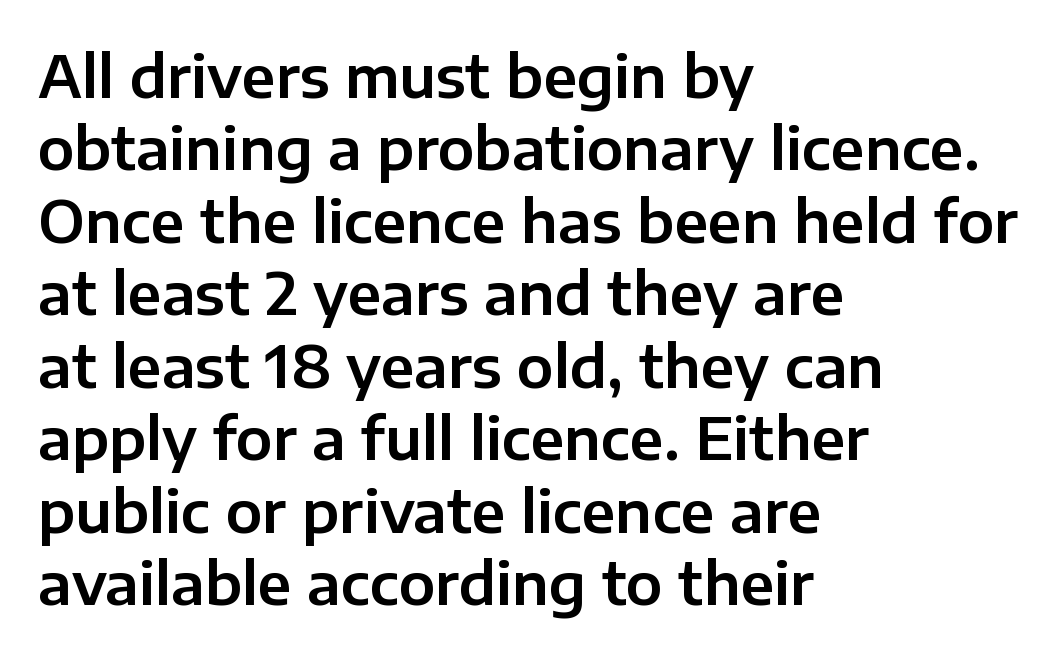
This sample uses an upright cut, with every glyph sitting square on the baseline. The designer left line spacing at the default. A typesetter would label this face a sans. This rendering leaves character spacing at its baseline value. Does the copy run flush right? No — it runs flush left.
